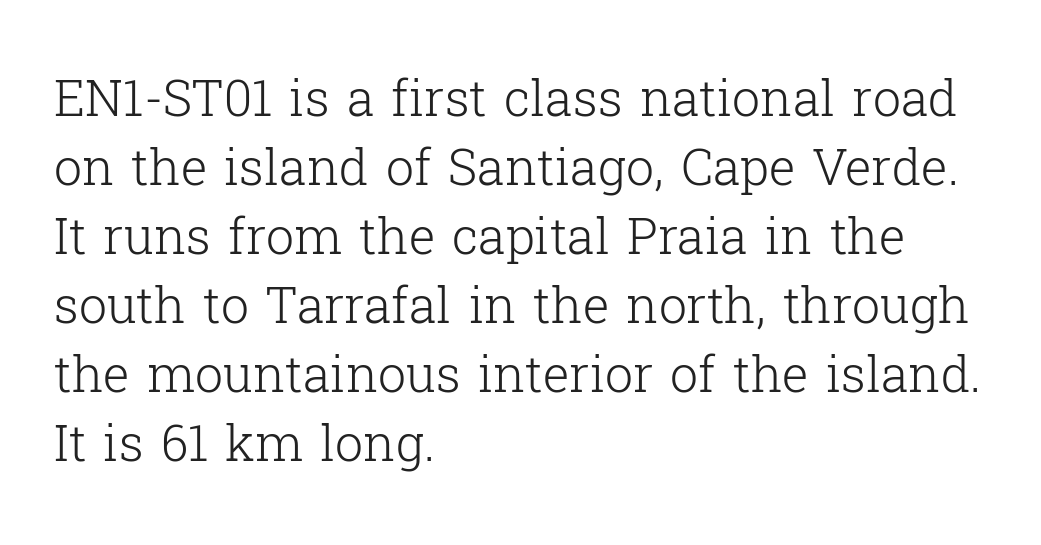
{"serif": "yes", "italic": "no", "bold": "no", "weight": "light", "width": "normal", "stroke_contrast": "low", "x_height": "medium", "monospaced": "no", "underline": "no", "align": "left", "line_spacing": "normal", "line_spacing_ratio": 1.38, "letter_spacing": "normal", "letter_spacing_em": 0.0, "glyph_px": 50}
